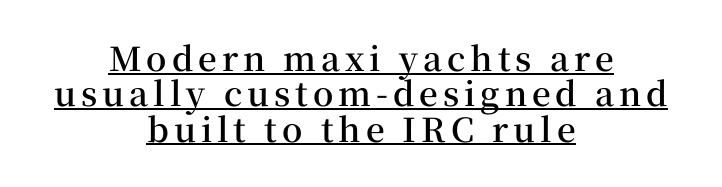
The image shows 33 px semibold serif type, upright; set centered, tight line spacing (1.07x), underlined; medium stroke contrast and a medium x-height.
